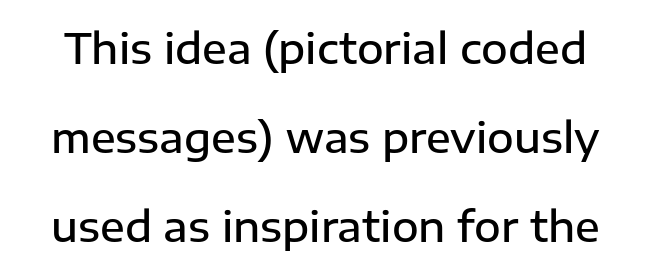
Ordinary non-slanted type is in use. Stroke terminals: plain, sans-serif. Do the characters align in a grid? No, the font is proportional. The leading is generous, giving the passage an open texture. A clean baseline with only descenders dipping below it.
